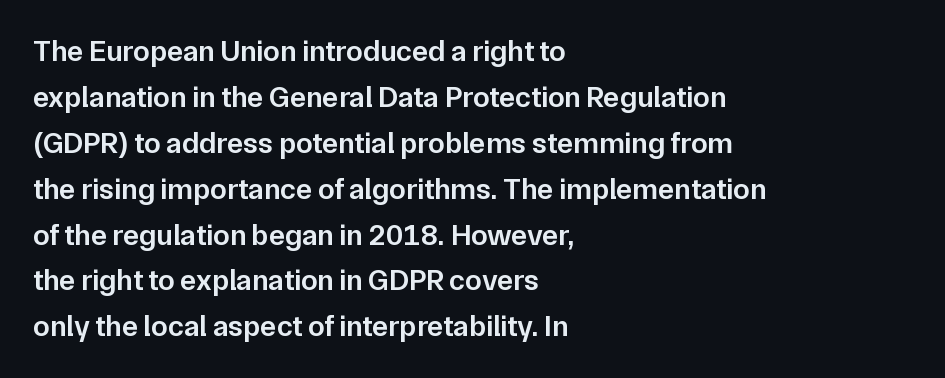
The image shows 30 px semibold sans-serif type, upright; set left-aligned, normal line spacing (1.53x), normal letter spacing, not underlined; low stroke contrast and a medium x-height.
